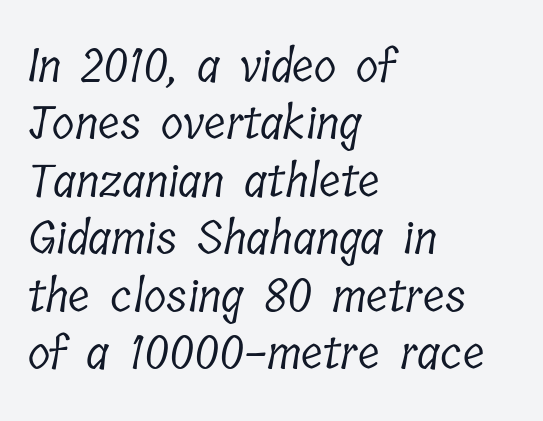
{"serif": "yes", "bold": "no", "weight": "light", "width": "condensed", "stroke_contrast": "low", "x_height": "medium", "monospaced": "no", "underline": "no", "align": "left", "line_spacing": "normal", "line_spacing_ratio": 1.25, "letter_spacing": "normal", "letter_spacing_em": 0.0, "glyph_px": 46}
